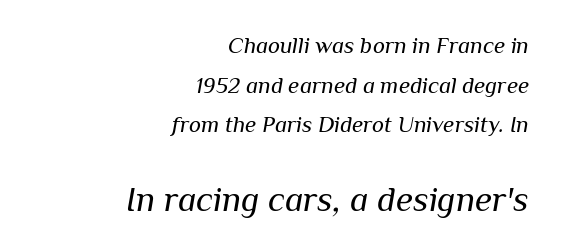
Q: Is the text bold? A: No.
Q: Is the text italic (slanted)? A: Yes, it leans right by about 10 degrees.
Q: Is the text underlined? A: No.
Q: How is the paragraph aligned? A: Right-aligned.
Q: Is the spacing between letters normal or unusually wide? A: Normal.
Q: Which block of text is set in a larger size, the first (top) or the second (bottom)? A: The second (bottom) one.
Q: Width (condensed, normal, or wide)? A: Normal.
Q: Stroke contrast? A: Medium.
Q: x-height? A: Medium.
Q: Monospaced? A: No.
